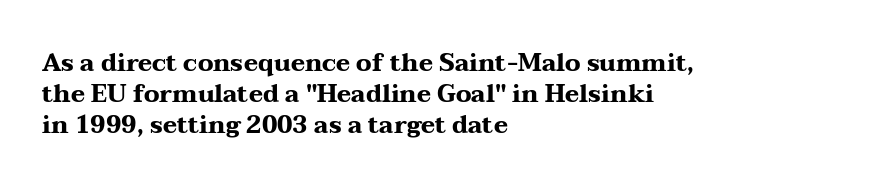
Q: Is the text bold? A: Yes.
Q: Is the text italic (slanted)? A: No, it is upright.
Q: Is the text underlined? A: No.
Q: How is the paragraph aligned? A: Left-aligned.
Q: Is the spacing between letters normal or unusually wide? A: Normal.
Q: Is the spacing between lines tight, normal or loose? A: Normal.
